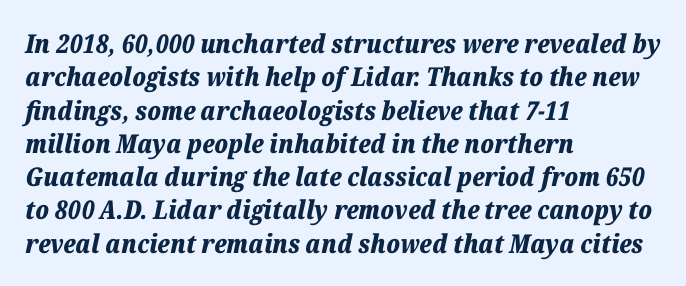
Q: Is the text bold? A: Yes.
Q: Is the text italic (slanted)? A: Yes, it leans right by about 12 degrees.
Q: Is the text underlined? A: No.
Q: How is the paragraph aligned? A: Left-aligned.
Q: Is the spacing between letters normal or unusually wide? A: Normal.
Q: Is the spacing between lines tight, normal or loose? A: Normal.
